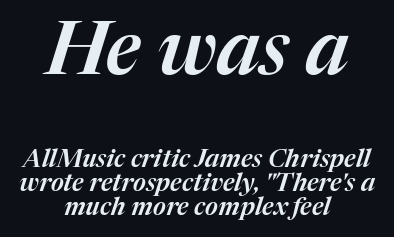
Q: Is the text italic (slanted)? A: Yes, it leans right by about 17 degrees.
Q: Is the text underlined? A: No.
Q: How is the paragraph aligned? A: Centered.
Q: Is the spacing between letters normal or unusually wide? A: Normal.
Q: Is the spacing between lines tight, normal or loose? A: Tight.
Q: Which block of text is set in a larger size, the first (top) or the second (bottom)? A: The first (top) one.
Q: Width (condensed, normal, or wide)? A: Normal.
Q: Stroke contrast? A: Medium.
Q: x-height? A: Medium.
Q: Monospaced? A: No.
